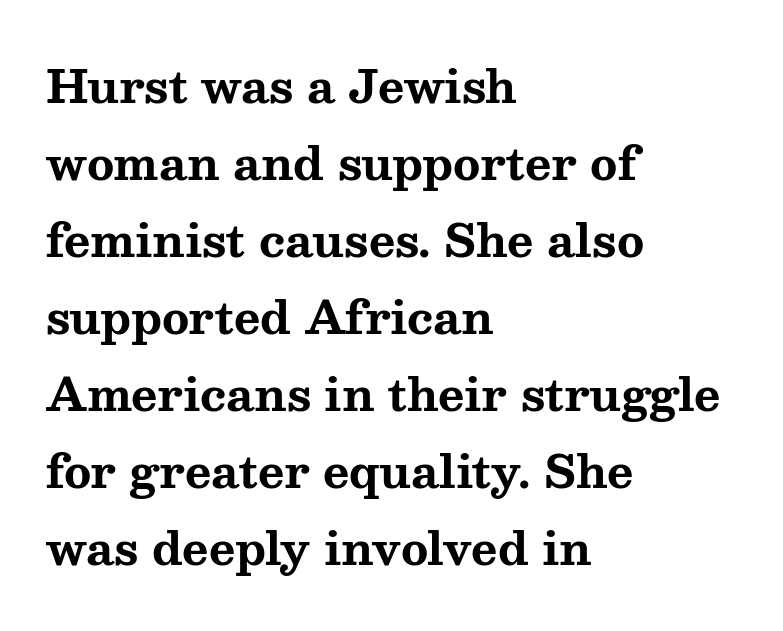
The horizontal fit of the characters is conventional and even. The paragraph shown leans on its left margin. Serifs: yes, visible at the terminals of the letterforms. The gap between lines stays unmarked.
